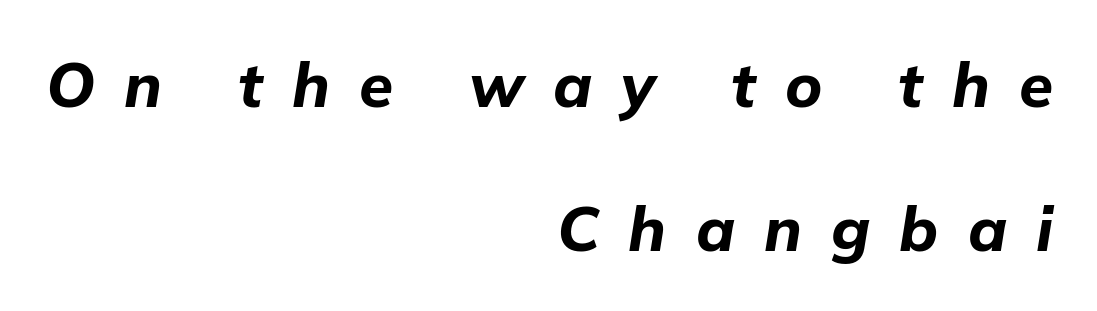
{"italic": "yes", "lean": "right", "slant_degrees": 9, "bold": "yes", "weight": "bold", "width": "normal", "stroke_contrast": "low", "x_height": "medium", "monospaced": "no", "underline": "no", "align": "right", "line_spacing": "loose", "line_spacing_ratio": 2.32, "letter_spacing": "wide", "letter_spacing_em": 0.47, "glyph_px": 62}
